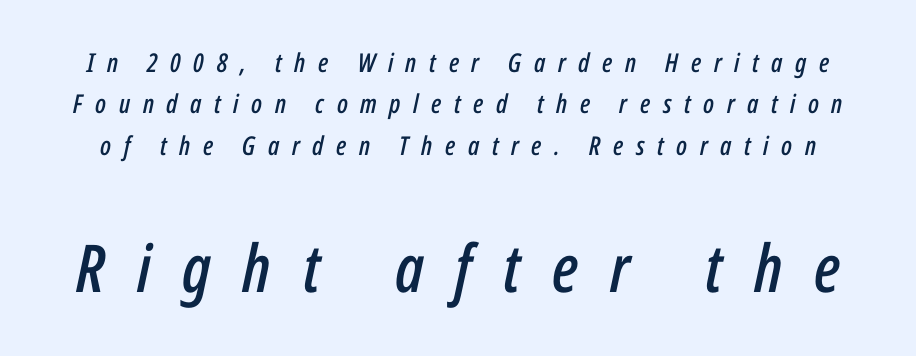
The image shows 66 px condensed type, italic (leaning right); set normal line spacing (1.59x), unusually wide letter spacing (+0.48 em), not underlined; the second (bottom) block is 2.54x larger; low stroke contrast and a medium x-height.
